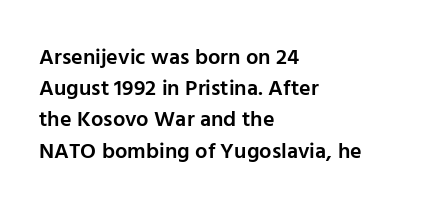
The image shows 22 px text type, upright; set left-aligned, normal line spacing (1.42x), normal letter spacing, not underlined.
